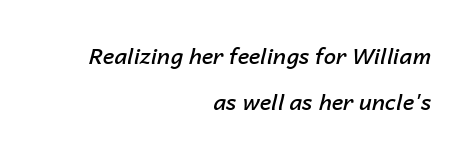
Q: Is the text bold? A: Semi-bold.
Q: Is the text italic (slanted)? A: Yes, it leans right by about 14 degrees.
Q: Is the text underlined? A: No.
Q: How is the paragraph aligned? A: Right-aligned.
Q: Is the spacing between letters normal or unusually wide? A: Normal.
Q: Is the spacing between lines tight, normal or loose? A: Loose.
